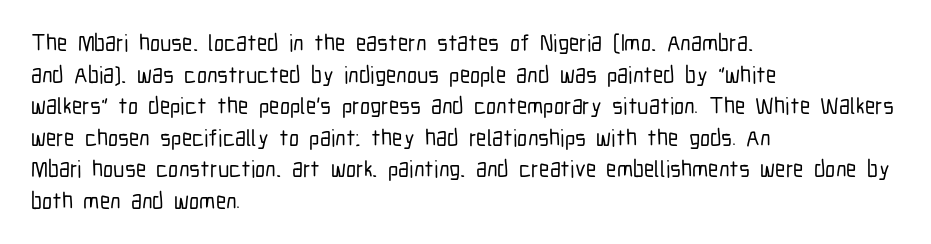
The image shows 23 px text type, upright; set left-aligned, normal line spacing (1.37x), normal letter spacing, not underlined.
